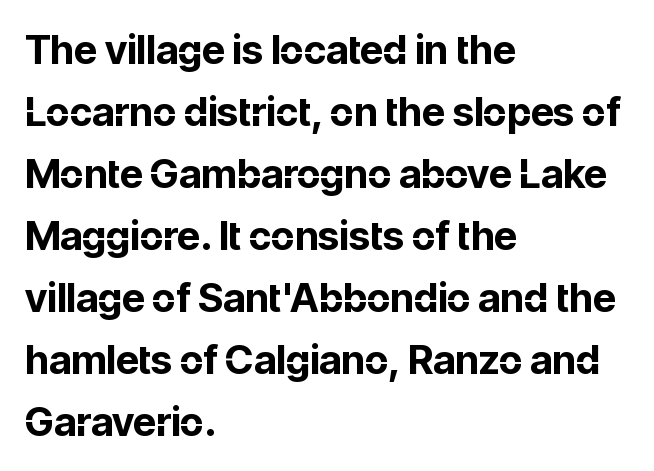
The image shows 40 px bold sans-serif type, upright; set left-aligned, normal line spacing (1.55x), normal letter spacing, not underlined; low stroke contrast and a medium x-height.
